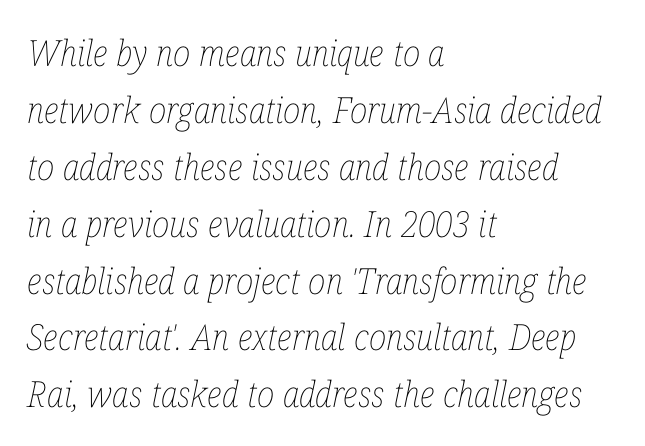
Q: Is the text bold? A: No.
Q: Is the text italic (slanted)? A: Yes, it leans right by about 12 degrees.
Q: Is the text underlined? A: No.
Q: How is the paragraph aligned? A: Left-aligned.
Q: Is the spacing between letters normal or unusually wide? A: Normal.
Q: Is the spacing between lines tight, normal or loose? A: Normal.
Q: Width (condensed, normal, or wide)? A: Condensed.
Q: Stroke contrast? A: Low.
Q: x-height? A: Medium.
Q: Monospaced? A: No.
